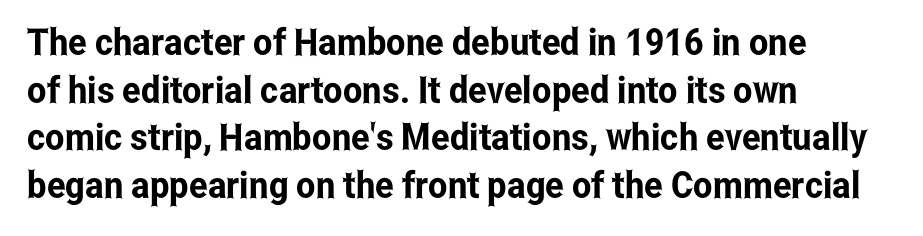
The image shows 37 px condensed sans-serif type, upright; set left-aligned, normal line spacing (1.29x), normal letter spacing, not underlined; low stroke contrast and a medium x-height.
